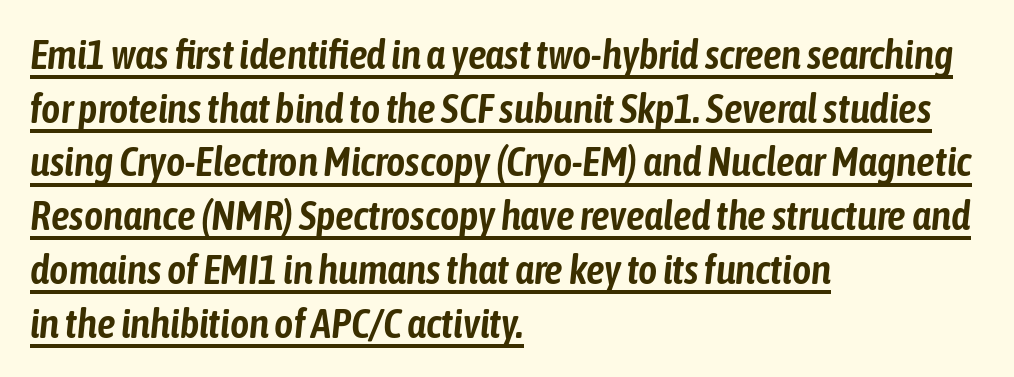
{"italic": "yes", "lean": "right", "slant_degrees": 6, "width": "condensed", "stroke_contrast": "low", "x_height": "medium", "monospaced": "no", "underline": "yes", "align": "left", "line_spacing": "normal", "line_spacing_ratio": 1.31, "letter_spacing": "normal", "letter_spacing_em": 0.0, "glyph_px": 41}
